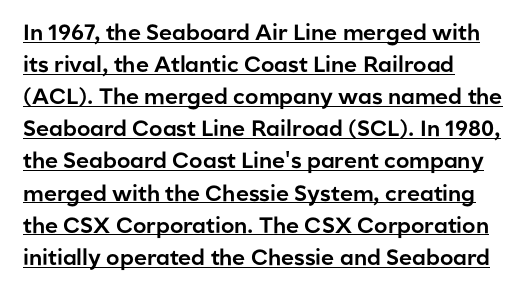
The image shows 22 px text type, upright; set left-aligned, normal line spacing (1.46x), normal letter spacing, underlined.
